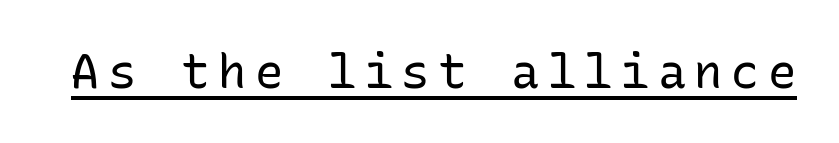
The typesetting does not lean heavy: it is not bold. Like a heading marked for emphasis, these lines bear an underscore. The rendering uses typewriter-style spacing with identical character cells. This rendering employs a face without finishing strokes, i.e., a sans-serif. Posture: straight, roman, zero tilt.
